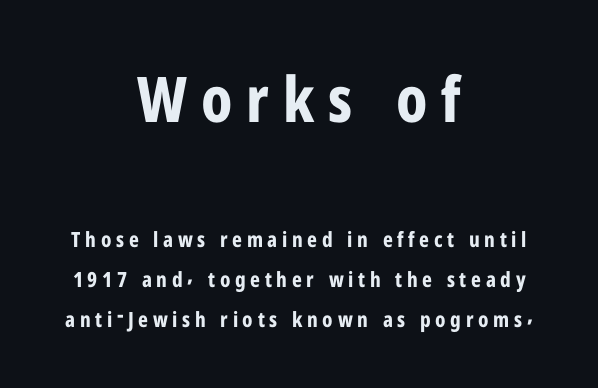
{"serif": "no", "italic": "no", "bold": "yes", "weight": "bold", "width": "condensed", "stroke_contrast": "low", "x_height": "medium", "monospaced": "no", "underline": "no", "align": "center", "line_spacing": "loose", "line_spacing_ratio": 1.9, "letter_spacing": "wide", "letter_spacing_em": 0.22, "larger_block": "first", "size_ratio": 3.0, "glyph_px": 63}
